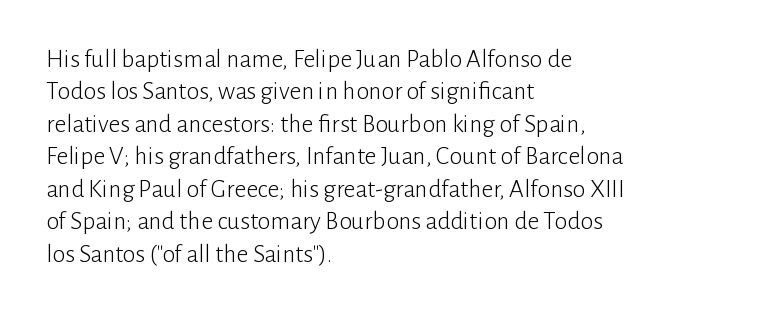
{"italic": "no", "bold": "no", "underline": "no", "align": "left", "line_spacing": "normal", "line_spacing_ratio": 1.25, "letter_spacing": "normal", "letter_spacing_em": 0.0, "glyph_px": 26}
